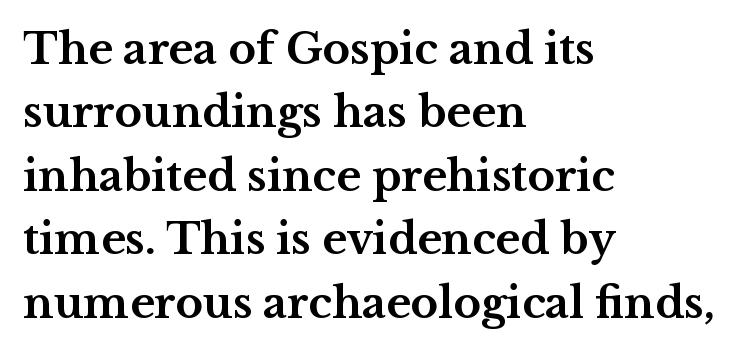
The glyphs are unaccompanied by any horizontal stroke below them. Look at the stroke-to-counter ratio: heavy, a bold. Characters follow at the spacing the type designer built in. In terms of leading, this rendering sits right in the middle. Reading down the block, your eye returns to a fixed left position each line. Characters remain perfectly vertical along every line.
